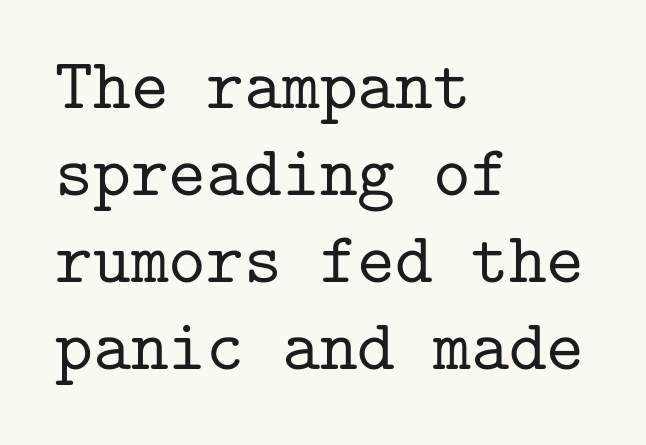
{"serif": "yes", "italic": "no", "width": "normal", "stroke_contrast": "low", "x_height": "medium", "monospaced": "yes", "underline": "no", "align": "left", "line_spacing_ratio": 1.21, "letter_spacing": "normal", "letter_spacing_em": 0.0, "glyph_px": 72}
